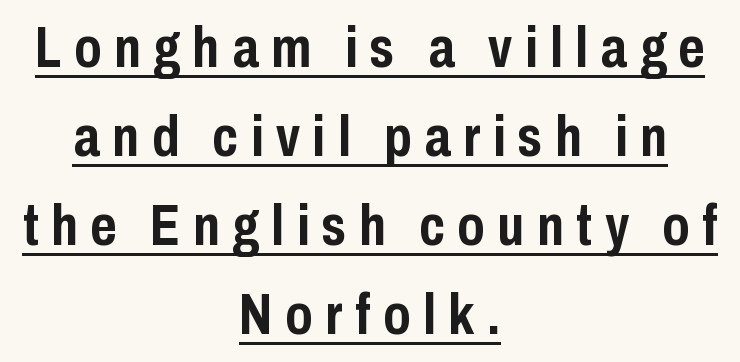
Caption: bold face, heavy strokes. You can tell from the bare stems that sans-serif type was used. How are the letters spaced? Widely, with obvious added tracking. Spacing verdict: proportional, widths tailored to each character. The rendering uses the underline text-decoration. Evenly set lines give the paragraph a standard silhouette.
